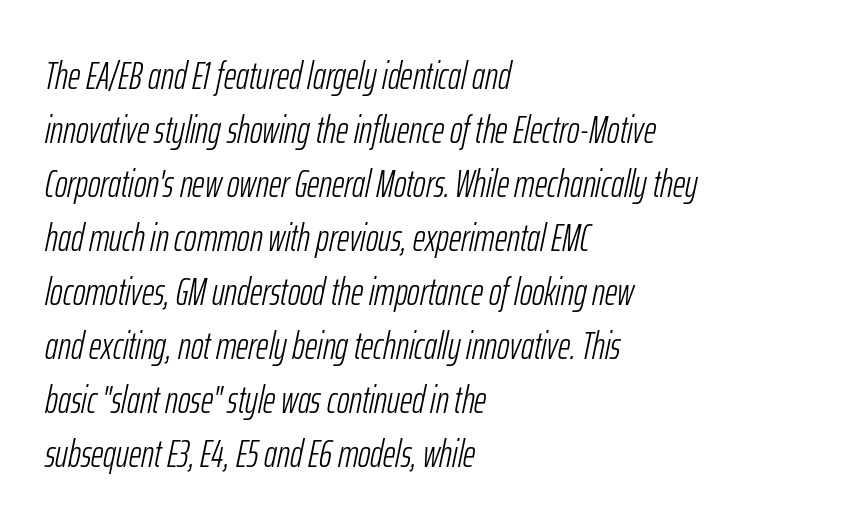
Q: Is the text bold? A: No.
Q: Is the text italic (slanted)? A: Yes, it leans right by about 12 degrees.
Q: Is the text underlined? A: No.
Q: How is the paragraph aligned? A: Left-aligned.
Q: Is the spacing between letters normal or unusually wide? A: Normal.
Q: Is the spacing between lines tight, normal or loose? A: Normal.
Q: Width (condensed, normal, or wide)? A: Condensed.
Q: Stroke contrast? A: Low.
Q: x-height? A: Medium.
Q: Monospaced? A: No.
